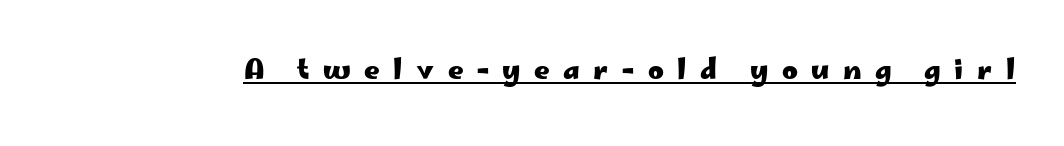
Q: Is the text bold? A: Yes.
Q: Is the text italic (slanted)? A: No, it is upright.
Q: Is the text underlined? A: Yes.
Q: Is the spacing between letters normal or unusually wide? A: Unusually wide.
